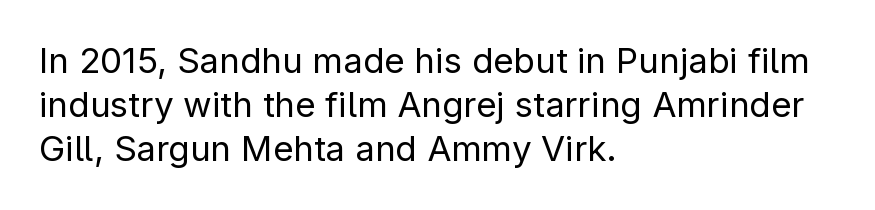
Q: Is the text bold? A: No.
Q: Is the text italic (slanted)? A: No, it is upright.
Q: Is the typeface a serif or a sans-serif typeface? A: Sans-serif.
Q: Is the text underlined? A: No.
Q: How is the paragraph aligned? A: Left-aligned.
Q: Is the spacing between letters normal or unusually wide? A: Normal.
Q: Is the spacing between lines tight, normal or loose? A: Normal.
Q: Width (condensed, normal, or wide)? A: Normal.
Q: Stroke contrast? A: Low.
Q: x-height? A: Medium.
Q: Monospaced? A: No.
